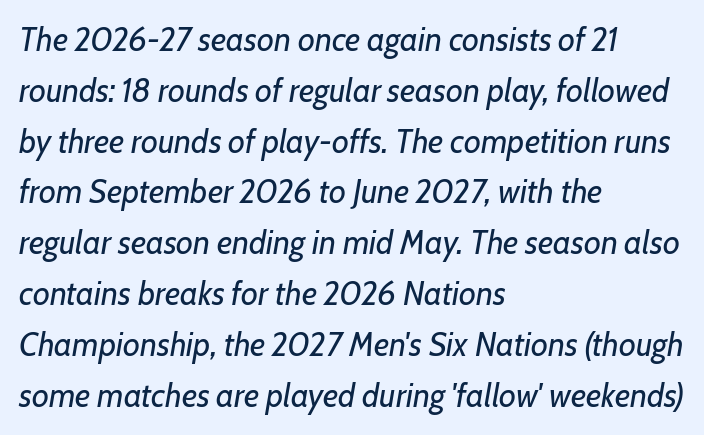
These lines were composed using italics. Each line starts at the same left margin while the right side varies. Summary of vertical rhythm: regular, with standard interline spacing. Default kerning and tracking; the words read as compact shapes.
